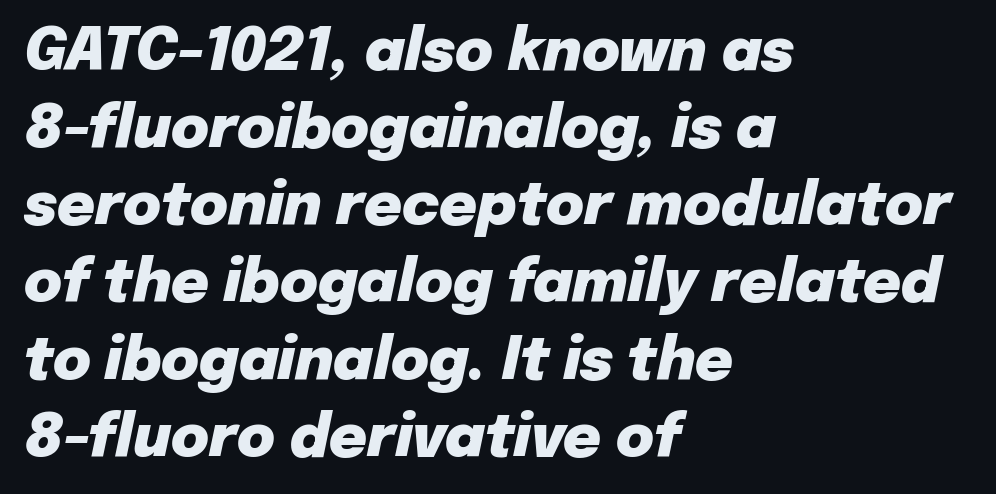
{"italic": "yes", "lean": "right", "slant_degrees": 12, "bold": "yes", "weight": "heavy", "width": "normal", "stroke_contrast": "low", "x_height": "medium", "monospaced": "no", "underline": "no", "align": "left", "line_spacing": "normal", "line_spacing_ratio": 1.33, "letter_spacing": "normal", "letter_spacing_em": 0.0, "glyph_px": 58}
